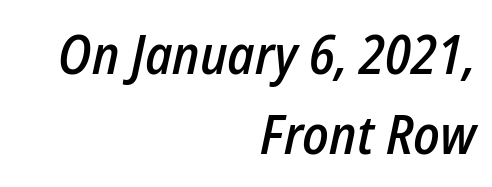
{"italic": "yes", "lean": "right", "slant_degrees": 12, "bold": "semi", "weight": "semibold", "width": "condensed", "stroke_contrast": "low", "x_height": "medium", "monospaced": "no", "underline": "no", "align": "right", "line_spacing": "normal", "line_spacing_ratio": 1.49, "letter_spacing": "normal", "letter_spacing_em": 0.0, "glyph_px": 54}
